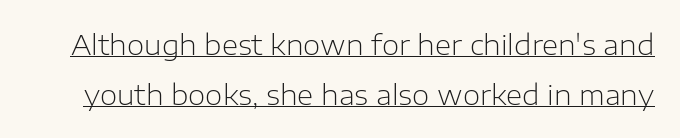
The image shows 28 px light sans-serif type, upright; set line spacing 1.77x, normal letter spacing, underlined; low stroke contrast and a medium x-height.
